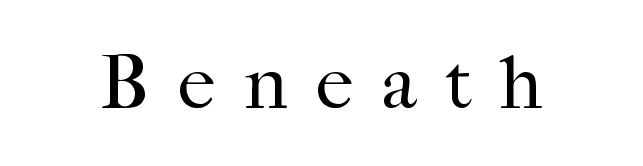
The image shows 76 px regular-weight serif type, upright; set unusually wide letter spacing (+0.37 em), not underlined; high stroke contrast and a medium x-height.
